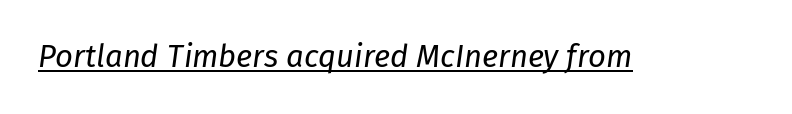
The image shows 31 px regular-weight type, italic (leaning right); set normal letter spacing, underlined; low stroke contrast and a medium x-height.
